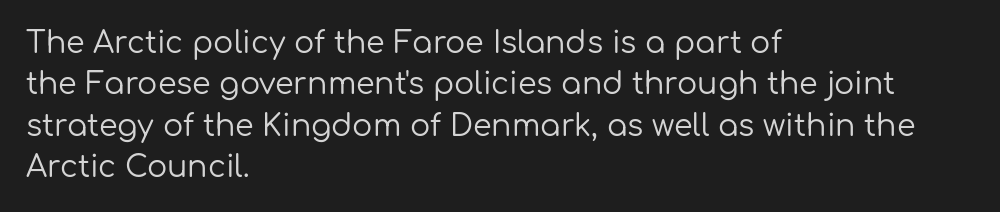
The image shows 30 px regular-weight sans-serif type, upright; set left-aligned, normal line spacing (1.38x), normal letter spacing, not underlined; low stroke contrast and a medium x-height.
